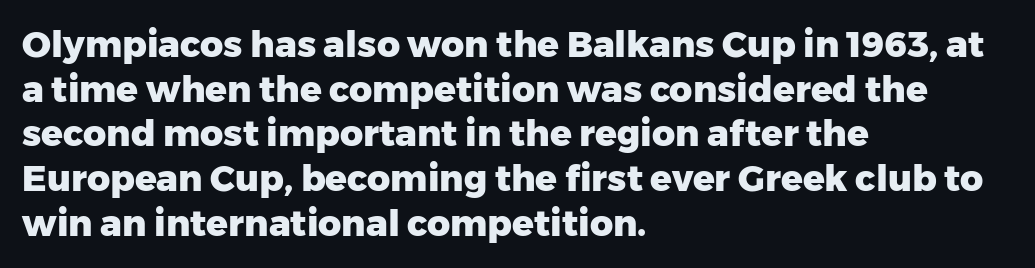
The image shows 36 px heavy sans-serif type, upright; set left-aligned, line spacing 1.24x, normal letter spacing, not underlined; low stroke contrast and a medium x-height.
